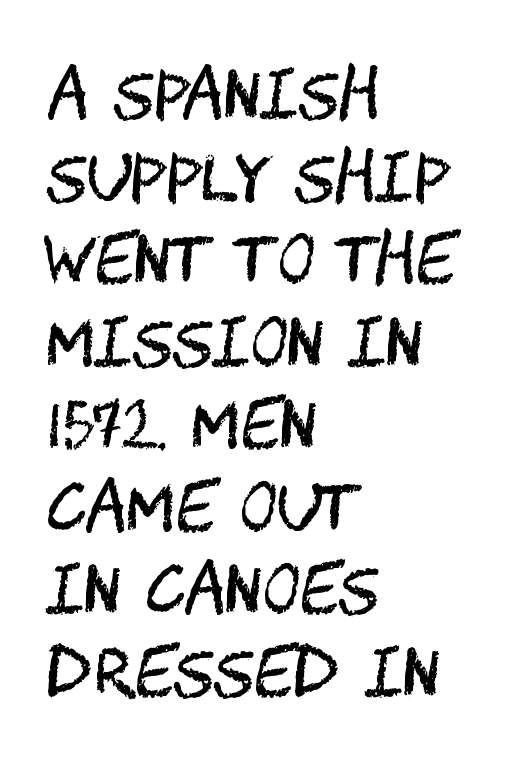
The image shows 64 px regular-weight, condensed sans-serif type, upright; set left-aligned, normal line spacing (1.29x), normal letter spacing, not underlined; medium stroke contrast and a large x-height.
